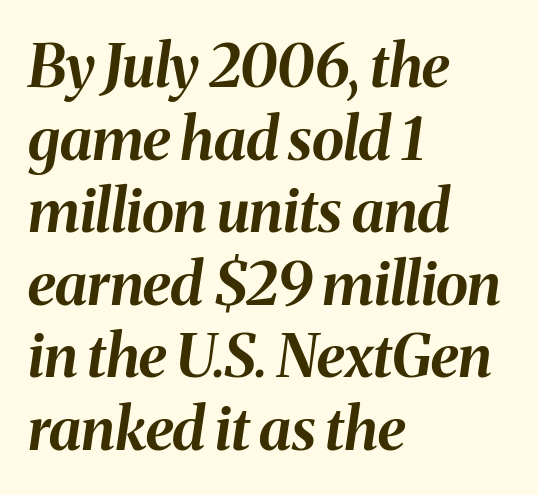
This sample uses an oblique cut, with every glyph tilted off the vertical. These lines are set flush left with a ragged right edge. Is the letter spacing exaggerated? No — it looks like the ordinary default. A full-strength bold gives these letters their thick strokes.
